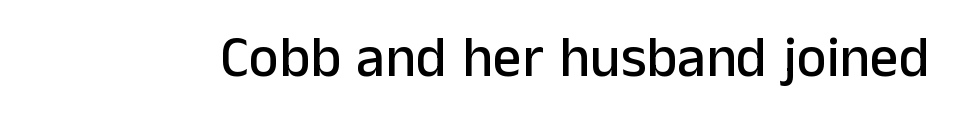
The image shows 57 px sans-serif type, upright; set normal letter spacing, not underlined; low stroke contrast and a medium x-height.
